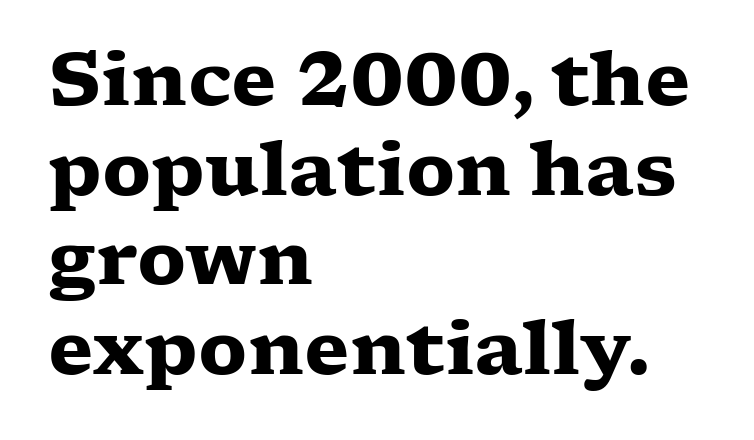
This sample uses a serif face. Each row of text sits above clean, open space. Set as a true bold cut, around the 700 mark. Notice how the passage keeps a crisp vertical edge on the left only. Here the designer chose a conventional face with non-uniform glyph widths.
